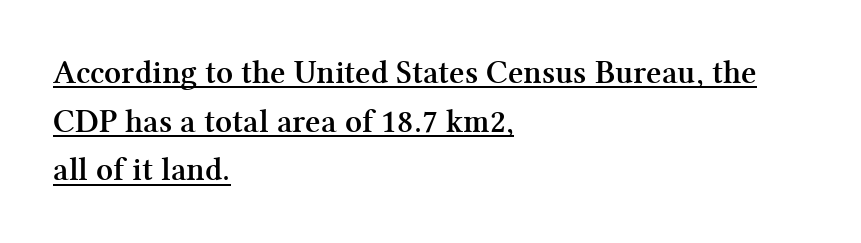
This sample has the flowing, uneven cadence of proportional lettering. Decoration check: the copy is underlined. Look at the tracking — it's just the regular setting, nothing added. Interline gaps are of average width in this sample. Notice how the passage keeps a crisp vertical edge on the left only.
